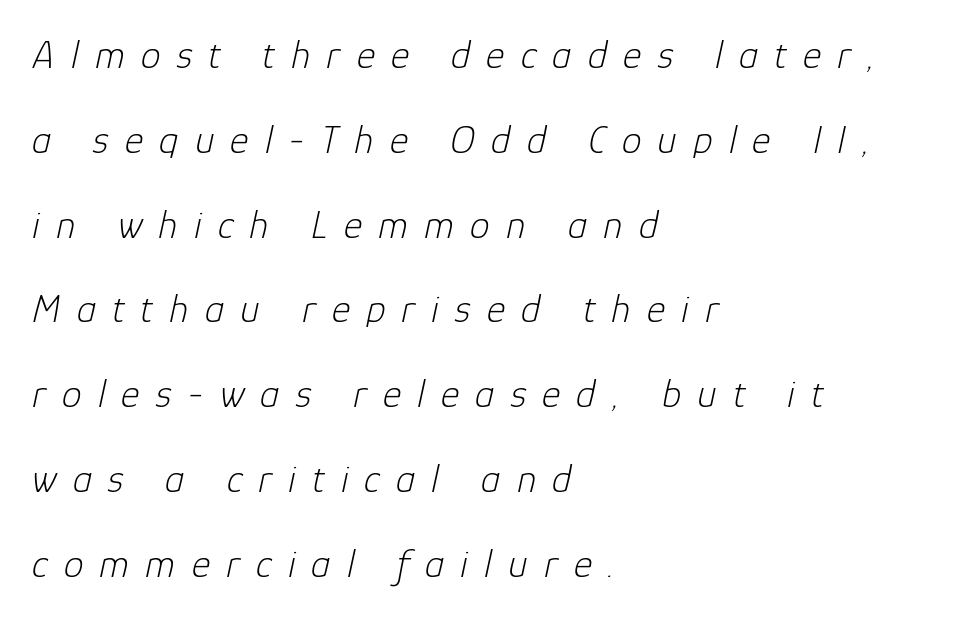
The rendering uses natural spacing where letterforms have individual widths. The block of text is sparse from top to bottom, with ample space between rows. The letters are slanted; this is an italic face. No chunkiness to these letters — they're not bold. Descenders hang freely into open space.
